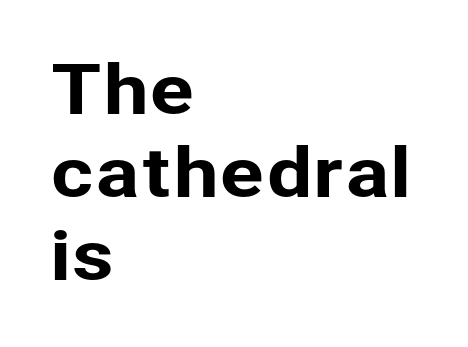
{"serif": "no", "italic": "no", "width": "normal", "stroke_contrast": "low", "x_height": "medium", "monospaced": "no", "underline": "no", "align": "left", "line_spacing_ratio": 1.24, "letter_spacing": "normal", "letter_spacing_em": 0.0, "glyph_px": 67}
